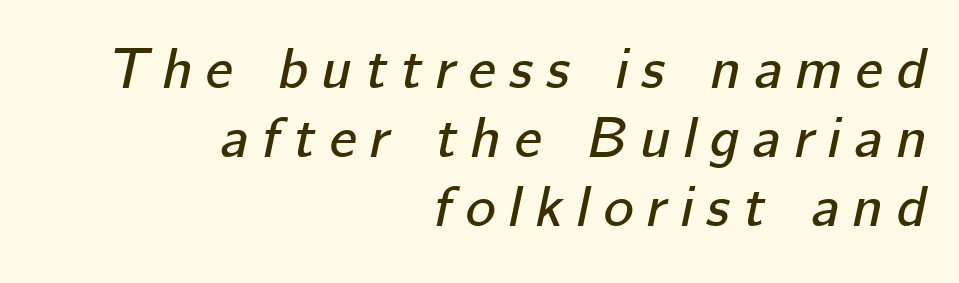
Q: Is the text italic (slanted)? A: Yes, it leans right by about 12 degrees.
Q: Is the text underlined? A: No.
Q: How is the paragraph aligned? A: Right-aligned.
Q: Is the spacing between letters normal or unusually wide? A: Unusually wide.
Q: Width (condensed, normal, or wide)? A: Normal.
Q: Stroke contrast? A: Low.
Q: x-height? A: Medium.
Q: Monospaced? A: No.
